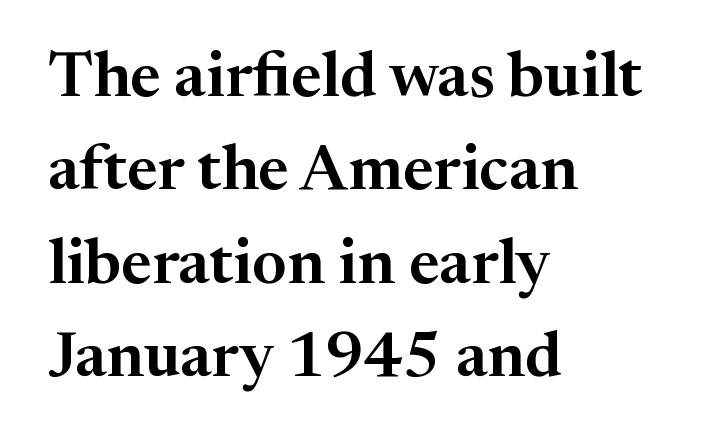
{"serif": "yes", "italic": "no", "width": "normal", "stroke_contrast": "medium", "x_height": "medium", "monospaced": "no", "underline": "no", "align": "left", "line_spacing": "normal", "line_spacing_ratio": 1.46, "letter_spacing": "normal", "letter_spacing_em": 0.0, "glyph_px": 64}
